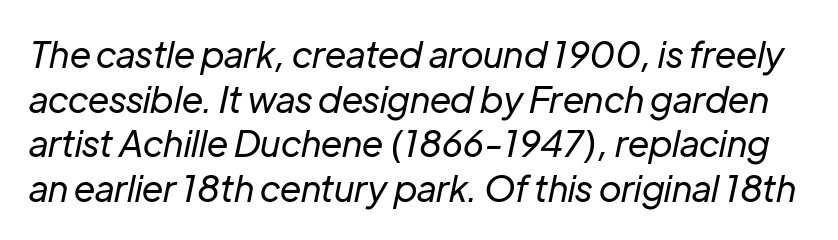
Q: Is the text bold? A: No.
Q: Is the text italic (slanted)? A: Yes, it leans right by about 12 degrees.
Q: Is the text underlined? A: No.
Q: Is the spacing between letters normal or unusually wide? A: Normal.
Q: Width (condensed, normal, or wide)? A: Normal.
Q: Stroke contrast? A: Low.
Q: x-height? A: Medium.
Q: Monospaced? A: No.
